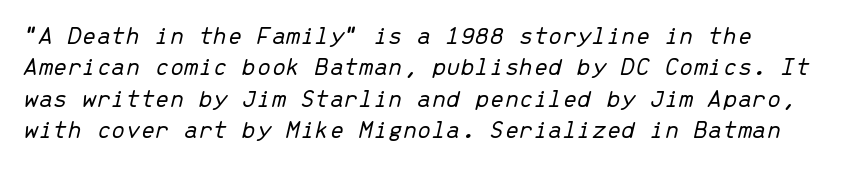
The image shows 26 px text type, italic (leaning right); set left-aligned, line spacing 1.21x, normal letter spacing, not underlined.
